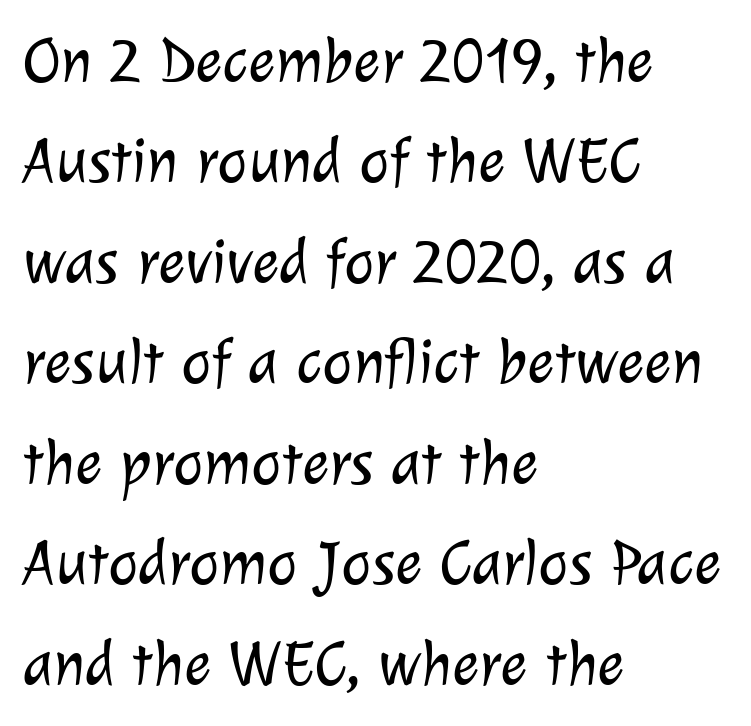
Q: Is the text bold? A: No.
Q: Is the typeface a serif or a sans-serif typeface? A: Sans-serif.
Q: Is the text underlined? A: No.
Q: How is the paragraph aligned? A: Left-aligned.
Q: Is the spacing between letters normal or unusually wide? A: Normal.
Q: Is the spacing between lines tight, normal or loose? A: Normal.
Q: Width (condensed, normal, or wide)? A: Normal.
Q: Stroke contrast? A: Low.
Q: x-height? A: Medium.
Q: Monospaced? A: No.
